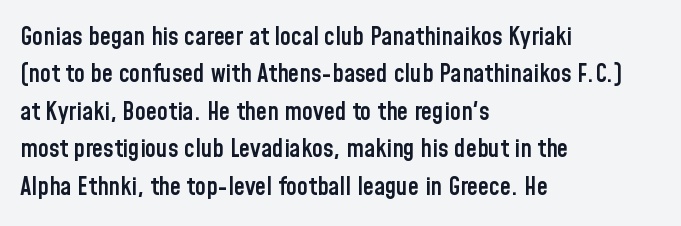
Standard letterfit; no display-style spreading of the glyphs. A bare baseline throughout the passage. Baseline-to-baseline distance is the conventional proportion of letter height. The axis of the letterforms is exactly vertical. The passage shown is semibold, sitting just below true bold. The lines are quadded left.
